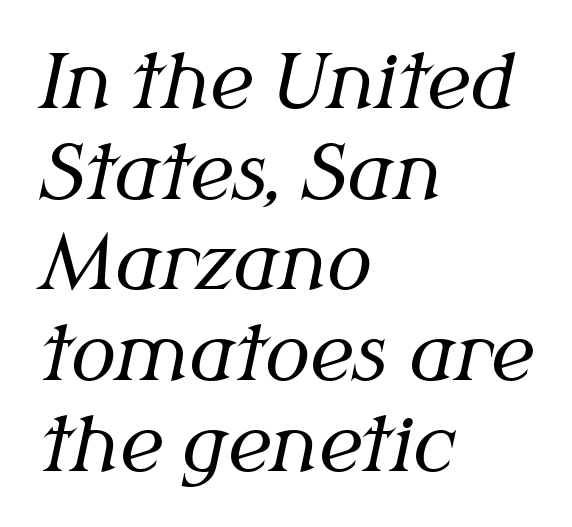
{"serif": "yes", "italic": "yes", "lean": "right", "slant_degrees": 12, "bold": "no", "weight": "regular", "width": "normal", "stroke_contrast": "medium", "x_height": "medium", "monospaced": "no", "underline": "no", "align": "left", "line_spacing_ratio": 1.21, "letter_spacing": "normal", "letter_spacing_em": 0.0, "glyph_px": 75}
